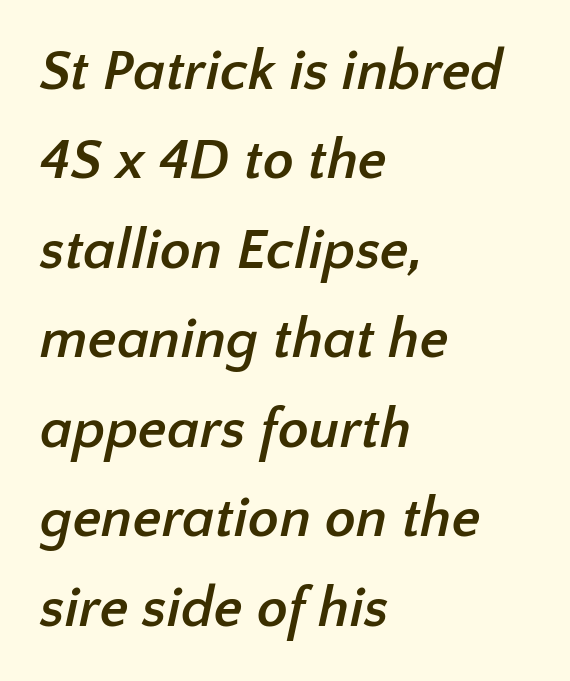
Spacing between characters is what you'd get straight out of the box. Does the weight exceed regular? Yes, all the way to bold. The space directly below the letters is spotless. Are there feet on the stems? There aren't — it's a sans. Horizontal alignment here is leftward, the default for most running prose. The rendering uses natural spacing where letterforms have individual widths.
